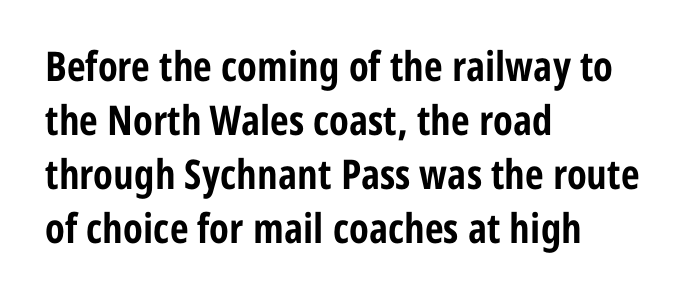
{"serif": "no", "italic": "no", "bold": "yes", "weight": "bold", "width": "condensed", "stroke_contrast": "low", "x_height": "medium", "monospaced": "no", "underline": "no", "align": "left", "line_spacing": "normal", "line_spacing_ratio": 1.32, "letter_spacing": "normal", "letter_spacing_em": 0.0, "glyph_px": 41}
